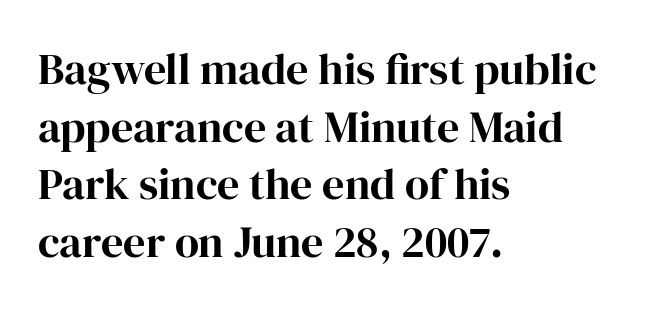
{"serif": "yes", "italic": "no", "width": "normal", "stroke_contrast": "high", "x_height": "medium", "monospaced": "no", "underline": "no", "align": "left", "line_spacing": "normal", "line_spacing_ratio": 1.31, "letter_spacing": "normal", "letter_spacing_em": 0.0, "glyph_px": 44}
